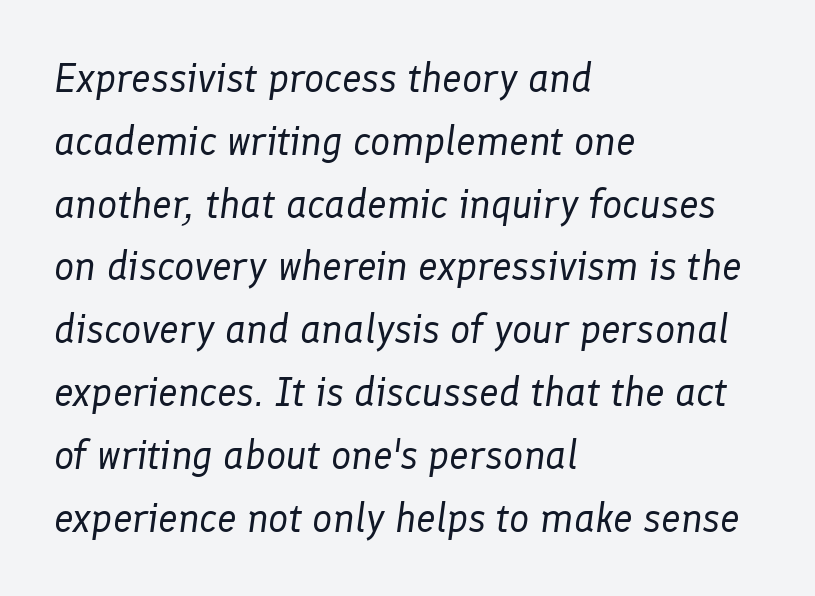
The image shows 40 px regular-weight type, italic (leaning right); set left-aligned, normal line spacing (1.57x), normal letter spacing, not underlined; low stroke contrast and a medium x-height.
